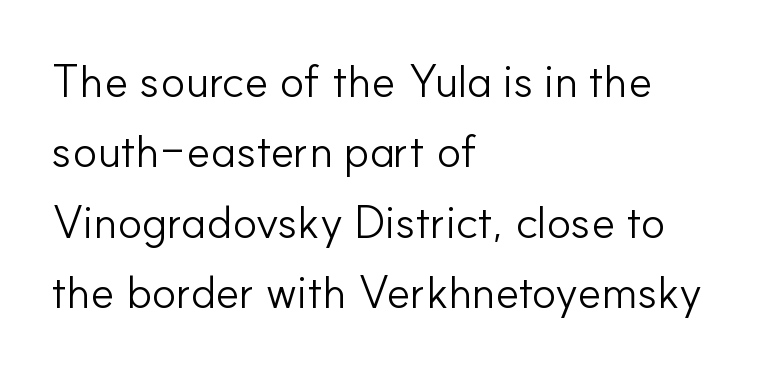
Q: Is the text bold? A: No.
Q: Is the text italic (slanted)? A: No, it is upright.
Q: Is the typeface a serif or a sans-serif typeface? A: Sans-serif.
Q: Is the text underlined? A: No.
Q: How is the paragraph aligned? A: Left-aligned.
Q: Is the spacing between letters normal or unusually wide? A: Normal.
Q: Is the spacing between lines tight, normal or loose? A: Normal.
Q: Width (condensed, normal, or wide)? A: Normal.
Q: Stroke contrast? A: Low.
Q: x-height? A: Small.
Q: Monospaced? A: No.
